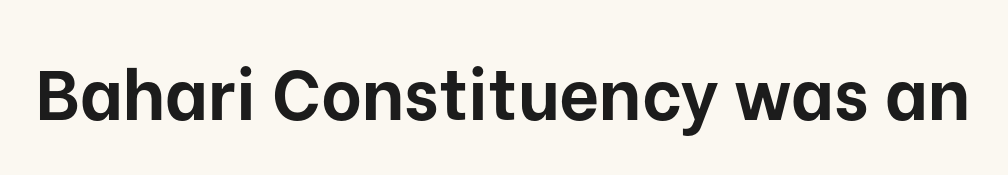
The image shows 70 px bold sans-serif type, upright; set normal letter spacing, not underlined; low stroke contrast and a medium x-height.
